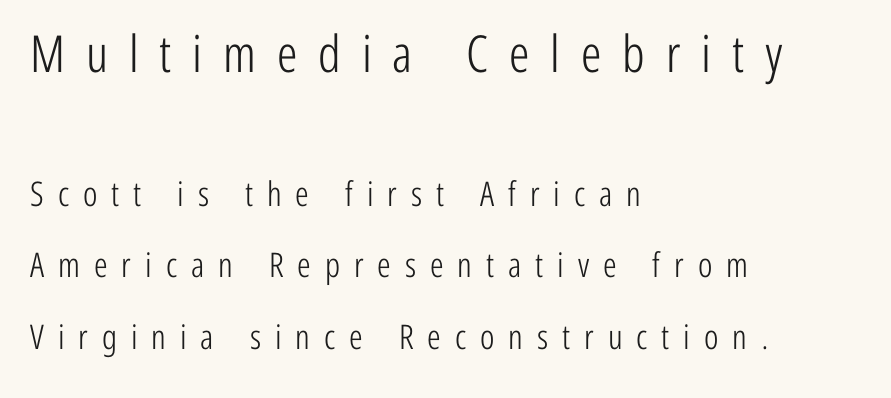
{"serif": "no", "italic": "no", "bold": "no", "weight": "light", "width": "condensed", "stroke_contrast": "low", "x_height": "medium", "monospaced": "no", "underline": "no", "align": "left", "line_spacing": "loose", "line_spacing_ratio": 2.1, "letter_spacing": "wide", "letter_spacing_em": 0.41, "larger_block": "first", "size_ratio": 1.5, "glyph_px": 51}
